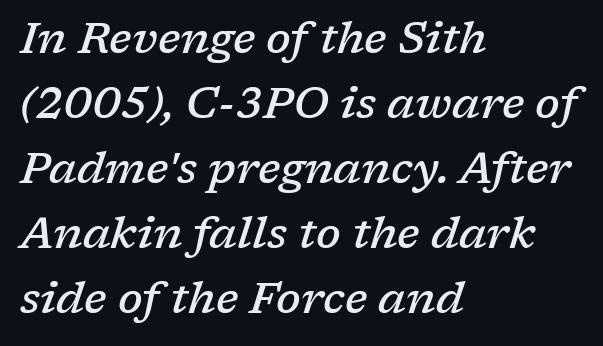
The image shows 44 px semibold serif type, italic (leaning right); set left-aligned, normal line spacing (1.48x), normal letter spacing, not underlined; low stroke contrast and a medium x-height.
